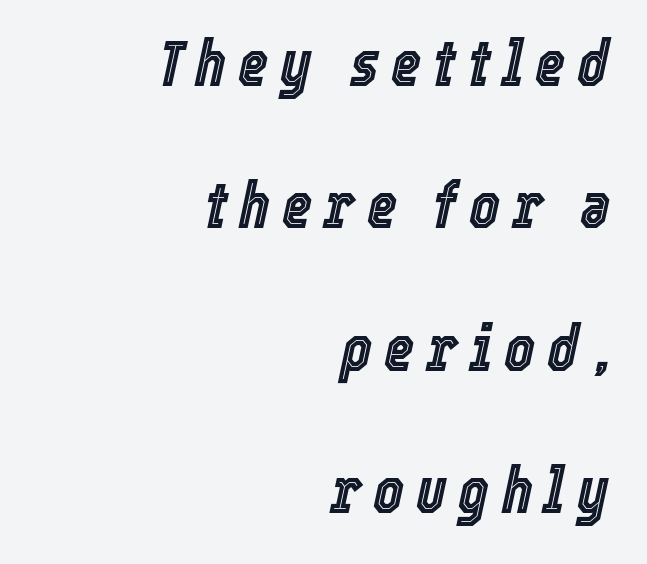
Q: Is the text italic (slanted)? A: Yes, it leans right by about 12 degrees.
Q: Is the text underlined? A: No.
Q: How is the paragraph aligned? A: Right-aligned.
Q: Is the spacing between lines tight, normal or loose? A: Loose.
Q: Width (condensed, normal, or wide)? A: Condensed.
Q: x-height? A: Medium.
Q: Monospaced? A: No.
